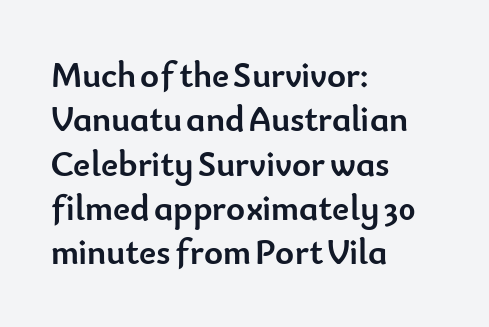
{"serif": "no", "italic": "no", "bold": "yes", "weight": "semibold", "width": "normal", "stroke_contrast": "low", "x_height": "small", "monospaced": "no", "underline": "no", "align": "left", "line_spacing_ratio": 1.23, "letter_spacing": "normal", "letter_spacing_em": 0.0, "glyph_px": 36}
